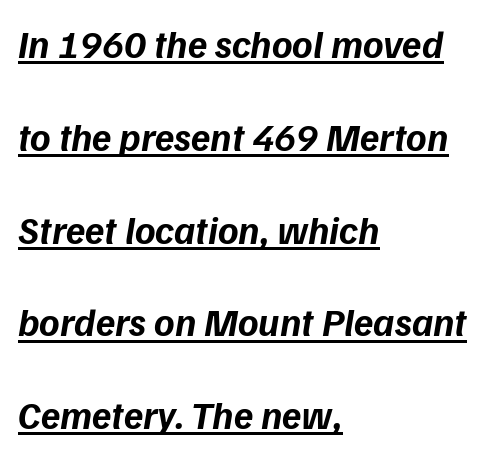
The image shows 39 px bold sans-serif type; set left-aligned, loose line spacing (2.38x), normal letter spacing, underlined; low stroke contrast and a medium x-height.
